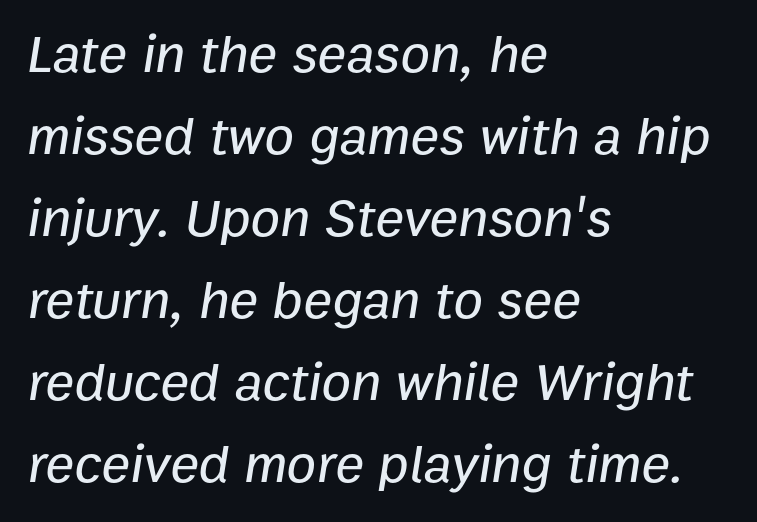
Q: Is the text italic (slanted)? A: Yes, it leans right by about 9 degrees.
Q: Is the text underlined? A: No.
Q: How is the paragraph aligned? A: Left-aligned.
Q: Is the spacing between letters normal or unusually wide? A: Normal.
Q: Is the spacing between lines tight, normal or loose? A: Normal.
Q: Width (condensed, normal, or wide)? A: Normal.
Q: Stroke contrast? A: Low.
Q: x-height? A: Medium.
Q: Monospaced? A: No.
